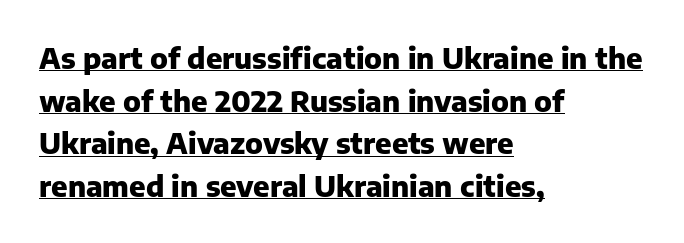
{"serif": "no", "italic": "no", "bold": "yes", "weight": "heavy", "width": "normal", "stroke_contrast": "low", "x_height": "medium", "monospaced": "no", "underline": "yes", "align": "left", "line_spacing": "normal", "line_spacing_ratio": 1.47, "letter_spacing": "normal", "letter_spacing_em": 0.0, "glyph_px": 29}
